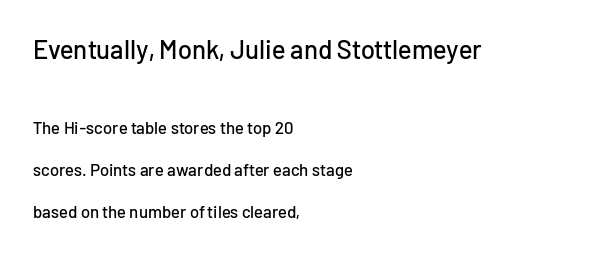
Q: Is the text italic (slanted)? A: No, it is upright.
Q: Is the text underlined? A: No.
Q: How is the paragraph aligned? A: Left-aligned.
Q: Is the spacing between letters normal or unusually wide? A: Normal.
Q: Is the spacing between lines tight, normal or loose? A: Loose.
Q: Which block of text is set in a larger size, the first (top) or the second (bottom)? A: The first (top) one.
